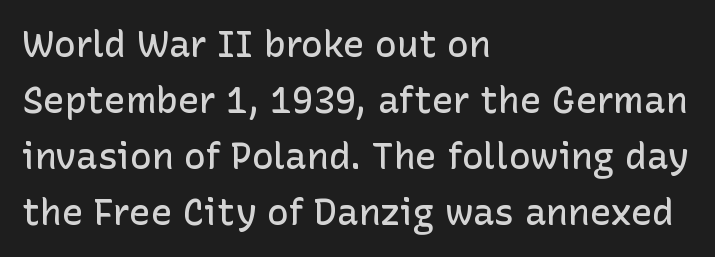
Q: Is the text bold? A: Semi-bold.
Q: Is the text italic (slanted)? A: No, it is upright.
Q: Is the typeface a serif or a sans-serif typeface? A: Sans-serif.
Q: Is the text underlined? A: No.
Q: How is the paragraph aligned? A: Left-aligned.
Q: Is the spacing between letters normal or unusually wide? A: Normal.
Q: Is the spacing between lines tight, normal or loose? A: Normal.
Q: Width (condensed, normal, or wide)? A: Normal.
Q: Stroke contrast? A: Low.
Q: x-height? A: Medium.
Q: Monospaced? A: No.
